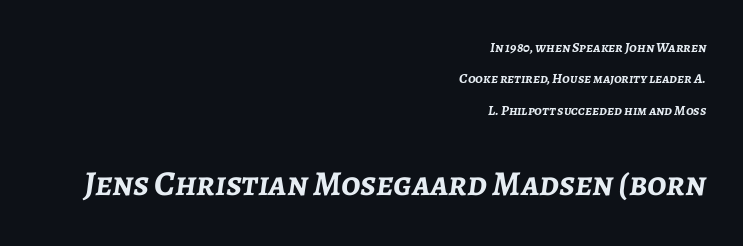
Q: Is the text bold? A: Yes.
Q: Is the text italic (slanted)? A: Yes, it leans right by about 7 degrees.
Q: Is the text underlined? A: No.
Q: How is the paragraph aligned? A: Right-aligned.
Q: Is the spacing between letters normal or unusually wide? A: Normal.
Q: Is the spacing between lines tight, normal or loose? A: Loose.
Q: Which block of text is set in a larger size, the first (top) or the second (bottom)? A: The second (bottom) one.
Q: Width (condensed, normal, or wide)? A: Normal.
Q: Stroke contrast? A: Low.
Q: x-height? A: Medium.
Q: Monospaced? A: No.
